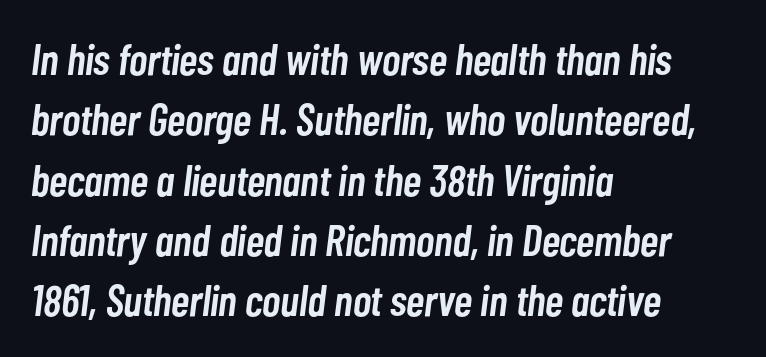
Character widths vary here, with narrow letters taking less room than wide ones. Nothing unusual about the tracking: characters are spaced as the font intends. Glance below the letters and you will spot only blank space. Emphasis-style slanted type is in use. This sample is left-justified, so line endings fall wherever the words run out.
